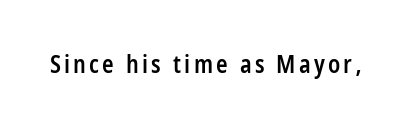
The image shows 24 px text type, upright; set not underlined.
